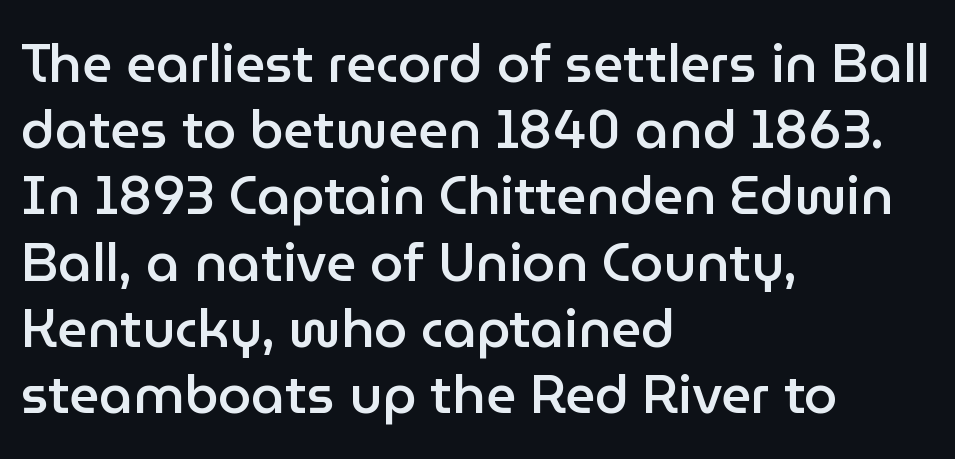
{"serif": "no", "italic": "no", "bold": "semi", "weight": "semibold", "width": "normal", "stroke_contrast": "low", "x_height": "medium", "monospaced": "no", "underline": "no", "align": "left", "line_spacing": "normal", "line_spacing_ratio": 1.25, "letter_spacing": "normal", "letter_spacing_em": 0.0, "glyph_px": 53}
